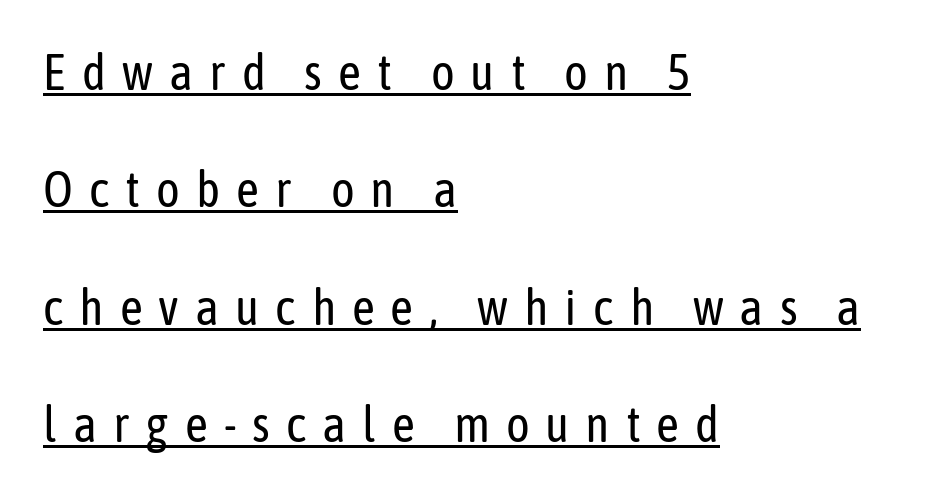
The image shows 50 px regular-weight, condensed sans-serif type, upright; set left-aligned, loose line spacing (2.35x), unusually wide letter spacing (+0.32 em), underlined; low stroke contrast and a medium x-height.
